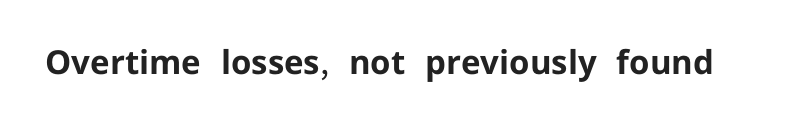
Q: Is the text bold? A: Yes.
Q: Is the text italic (slanted)? A: No, it is upright.
Q: Is the typeface a serif or a sans-serif typeface? A: Sans-serif.
Q: Is the text underlined? A: No.
Q: Is the spacing between letters normal or unusually wide? A: Normal.
Q: Width (condensed, normal, or wide)? A: Normal.
Q: Stroke contrast? A: Low.
Q: x-height? A: Medium.
Q: Monospaced? A: No.
